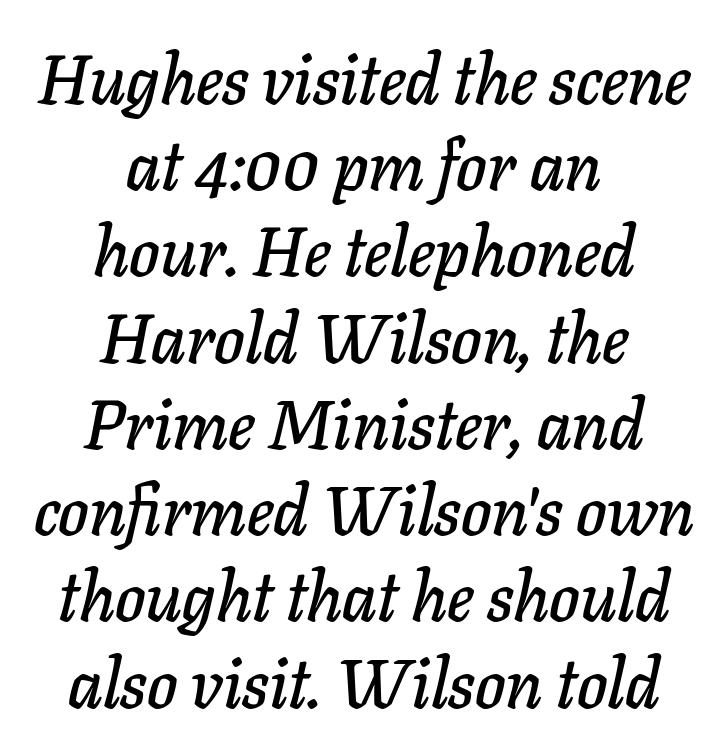
The image shows 69 px text type, italic (leaning right); set centered, normal line spacing (1.25x), normal letter spacing, not underlined; low stroke contrast and a medium x-height.
